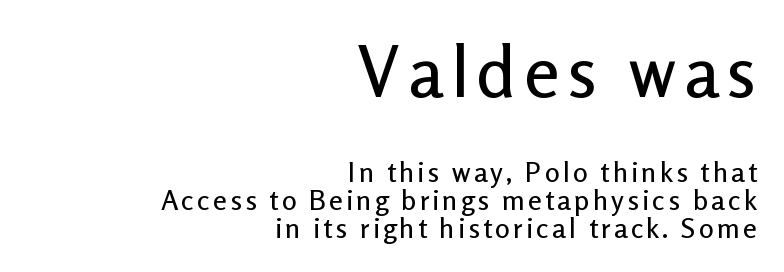
Q: Is the text italic (slanted)? A: No, it is upright.
Q: Is the typeface a serif or a sans-serif typeface? A: Sans-serif.
Q: Is the text underlined? A: No.
Q: How is the paragraph aligned? A: Right-aligned.
Q: Is the spacing between lines tight, normal or loose? A: Tight.
Q: Which block of text is set in a larger size, the first (top) or the second (bottom)? A: The first (top) one.
Q: Width (condensed, normal, or wide)? A: Normal.
Q: Stroke contrast? A: Low.
Q: x-height? A: Medium.
Q: Monospaced? A: No.
